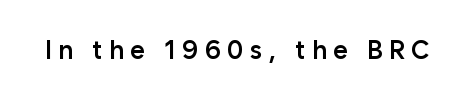
Stems and bowls a touch heavier than normal — semibold. Plain, unruled lines of type. Here the glyphs are tracked loosely, breaking word shapes into spaced letters. This is the regular roman posture of the typeface.
